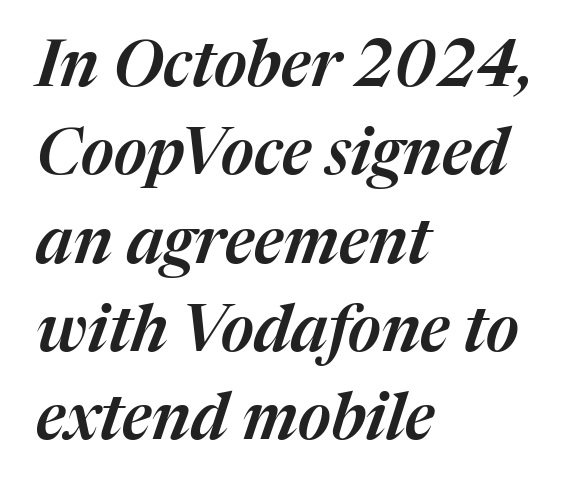
Q: Is the text italic (slanted)? A: Yes, it leans right by about 17 degrees.
Q: Is the text underlined? A: No.
Q: How is the paragraph aligned? A: Left-aligned.
Q: Is the spacing between letters normal or unusually wide? A: Normal.
Q: Is the spacing between lines tight, normal or loose? A: Normal.
Q: Width (condensed, normal, or wide)? A: Normal.
Q: Stroke contrast? A: Medium.
Q: x-height? A: Medium.
Q: Monospaced? A: No.
